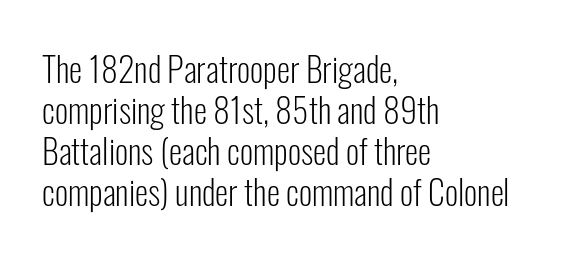
The image shows 34 px light, condensed sans-serif type, upright; set left-aligned, line spacing 1.21x, normal letter spacing, not underlined; low stroke contrast and a medium x-height.
